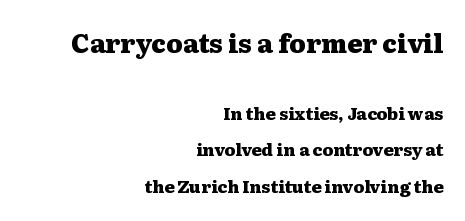
The image shows 26 px bold type, upright; set right-aligned, loose line spacing (2.15x), normal letter spacing, not underlined; the first (top) block is 1.53x larger.
